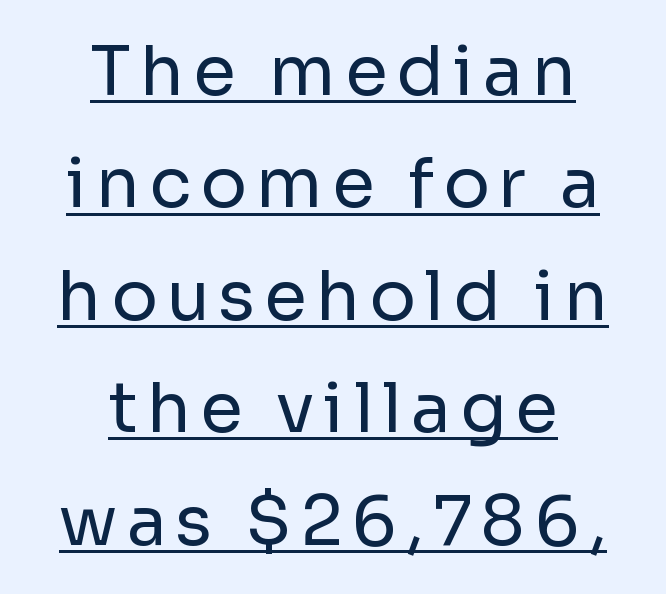
Is there much room between lines? A standard amount, neither cramped nor airy. Caption: lettering with a line underneath. You could not count columns in this text — the font is proportionally spaced. These lines stack symmetrically, like a column narrowing and widening about its center. Weight: in the light-to-regular range.
